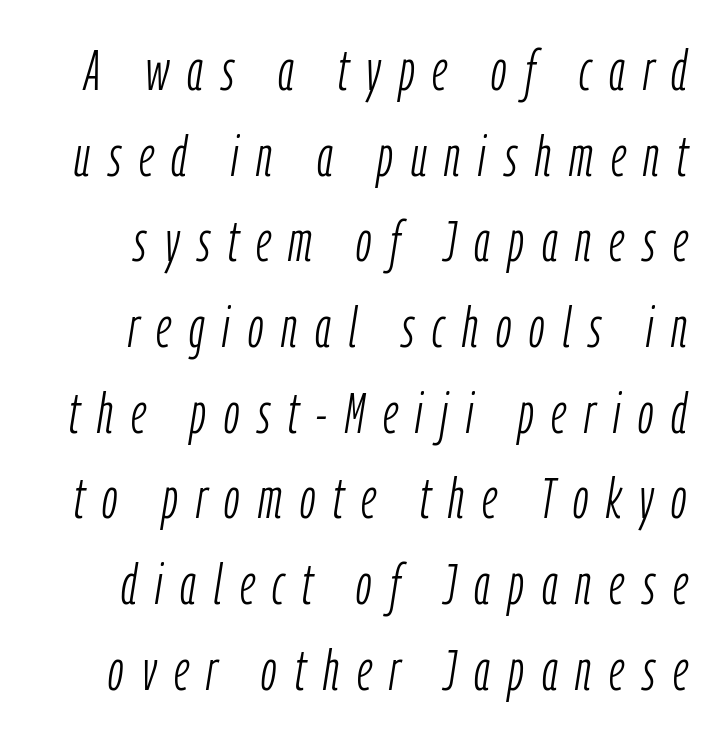
{"italic": "yes", "lean": "right", "slant_degrees": 9, "bold": "no", "weight": "light", "width": "condensed", "stroke_contrast": "low", "x_height": "medium", "monospaced": "no", "underline": "no", "line_spacing": "normal", "line_spacing_ratio": 1.53, "letter_spacing": "wide", "letter_spacing_em": 0.32, "glyph_px": 56}
